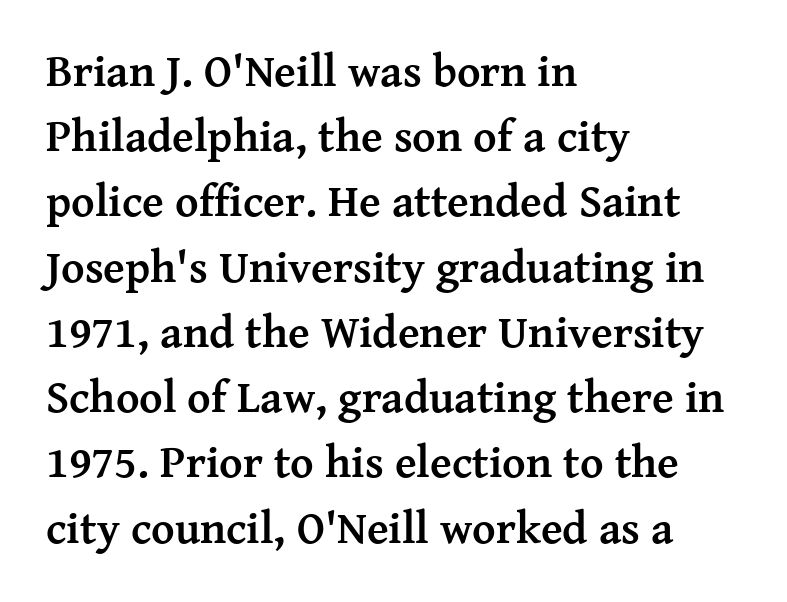
Line starts are locked; line ends wander. Nobody drew a line under any word here. Proportional: the letters do not fall into vertical columns. Every character sits straight up, as roman type does. On the weight axis this lands at bold, roughly 700.
